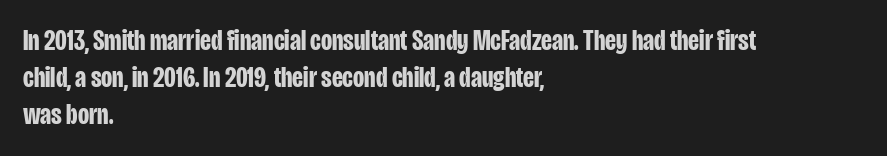
The image shows 29 px bold, condensed sans-serif type, upright; set left-aligned, normal line spacing (1.28x), normal letter spacing, not underlined; low stroke contrast and a large x-height.
